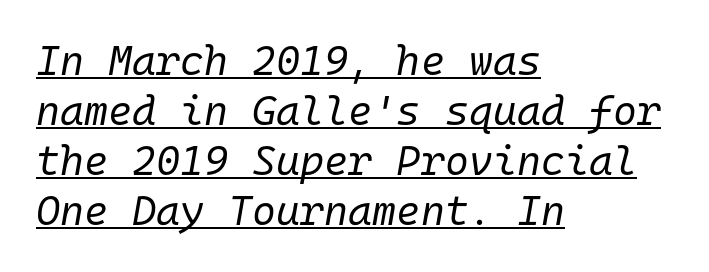
Fixed-width glyphs throughout — classic coding-font behaviour. The whole block is typeset with a tilt. The compositor pushed each line to the left boundary. The passage shown is underscored from start to finish. Spacing between characters is what you'd get straight out of the box.
